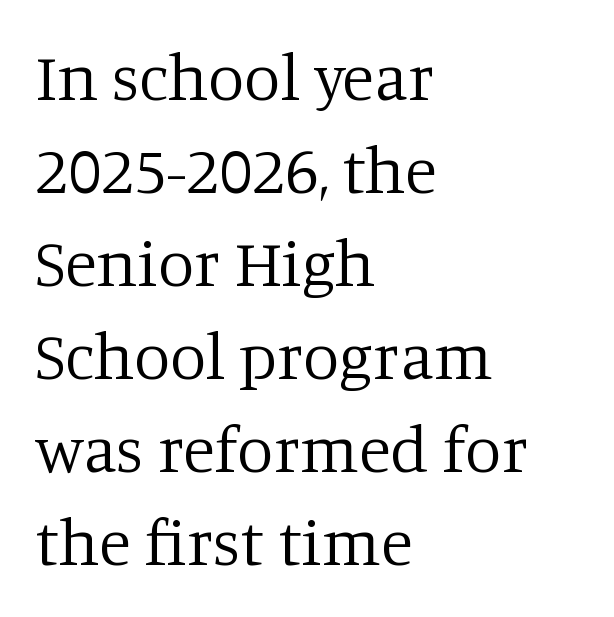
{"serif": "yes", "italic": "no", "bold": "no", "weight": "regular", "width": "normal", "stroke_contrast": "low", "x_height": "large", "monospaced": "no", "underline": "no", "align": "left", "line_spacing": "normal", "line_spacing_ratio": 1.41, "letter_spacing": "normal", "letter_spacing_em": 0.0, "glyph_px": 66}
